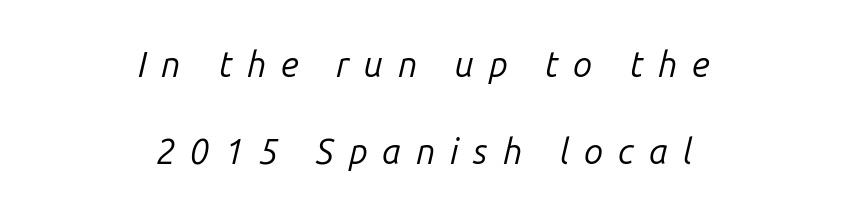
The image shows 35 px regular-weight type, italic (leaning right); set centered, loose line spacing (2.48x), unusually wide letter spacing (+0.42 em), not underlined; low stroke contrast and a medium x-height.
